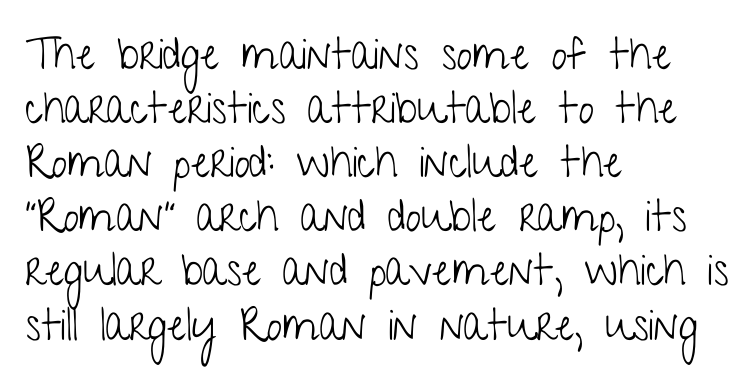
The image shows 44 px light, condensed sans-serif type, upright; set left-aligned, line spacing 1.23x, normal letter spacing, not underlined; low stroke contrast and a medium x-height.
